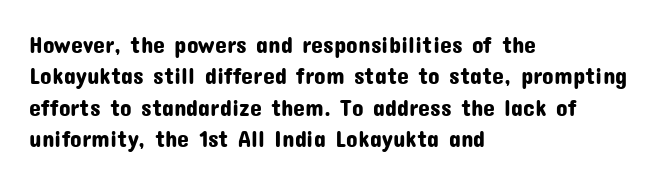
The image shows 24 px text type, upright; set left-aligned, normal line spacing (1.31x), normal letter spacing, not underlined.
